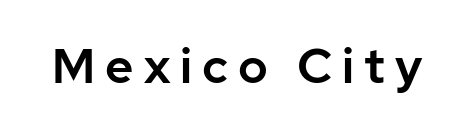
Q: Is the text italic (slanted)? A: No, it is upright.
Q: Is the typeface a serif or a sans-serif typeface? A: Sans-serif.
Q: Is the text underlined? A: No.
Q: Is the spacing between letters normal or unusually wide? A: Unusually wide.
Q: Width (condensed, normal, or wide)? A: Normal.
Q: Stroke contrast? A: Low.
Q: x-height? A: Medium.
Q: Monospaced? A: No.
